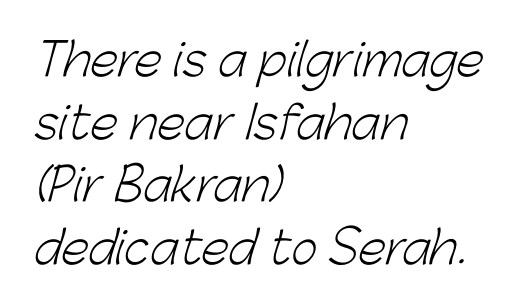
The image shows 45 px light sans-serif type; set left-aligned, normal line spacing (1.39x), normal letter spacing, not underlined; low stroke contrast and a medium x-height.
